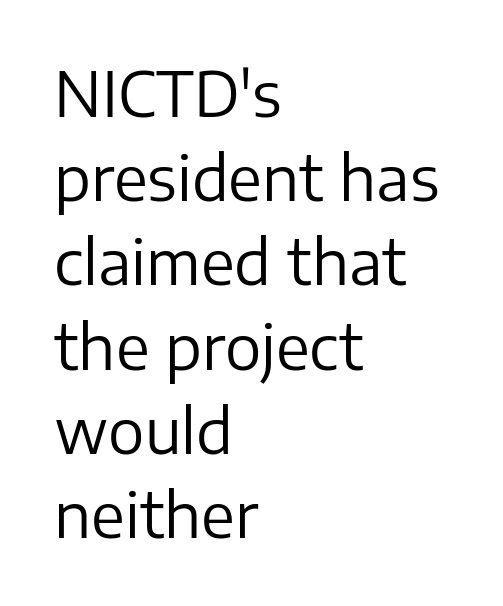
The image shows 61 px regular-weight sans-serif type, upright; set left-aligned, normal line spacing (1.38x), normal letter spacing, not underlined; low stroke contrast and a medium x-height.
